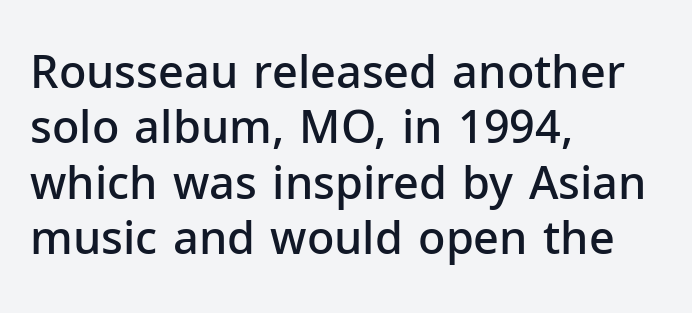
{"serif": "no", "italic": "no", "bold": "semi", "weight": "semibold", "width": "normal", "stroke_contrast": "low", "x_height": "medium", "monospaced": "no", "underline": "no", "align": "left", "line_spacing_ratio": 1.23, "letter_spacing": "normal", "letter_spacing_em": 0.0, "glyph_px": 45}
